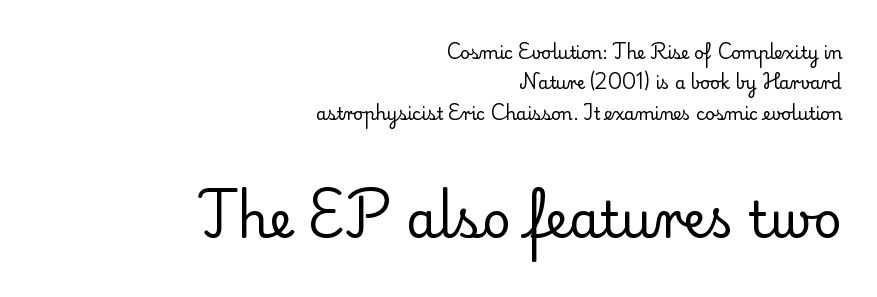
Q: Is the text bold? A: No.
Q: Is the text italic (slanted)? A: No, it is upright.
Q: Is the typeface a serif or a sans-serif typeface? A: Serif.
Q: Is the text underlined? A: No.
Q: How is the paragraph aligned? A: Right-aligned.
Q: Is the spacing between letters normal or unusually wide? A: Normal.
Q: Which block of text is set in a larger size, the first (top) or the second (bottom)? A: The second (bottom) one.
Q: Width (condensed, normal, or wide)? A: Normal.
Q: Stroke contrast? A: Low.
Q: x-height? A: Small.
Q: Monospaced? A: No.
